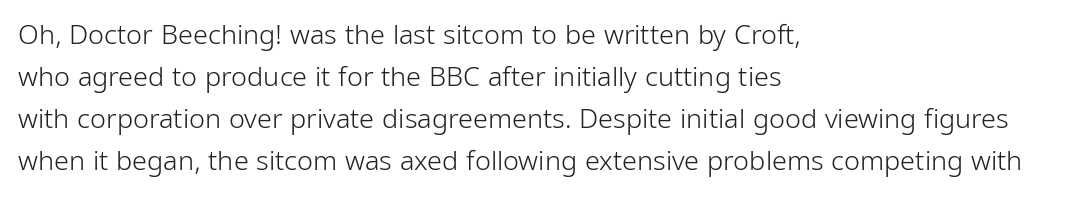
The image shows 27 px text type, upright; set left-aligned, normal line spacing (1.56x), normal letter spacing, not underlined.
